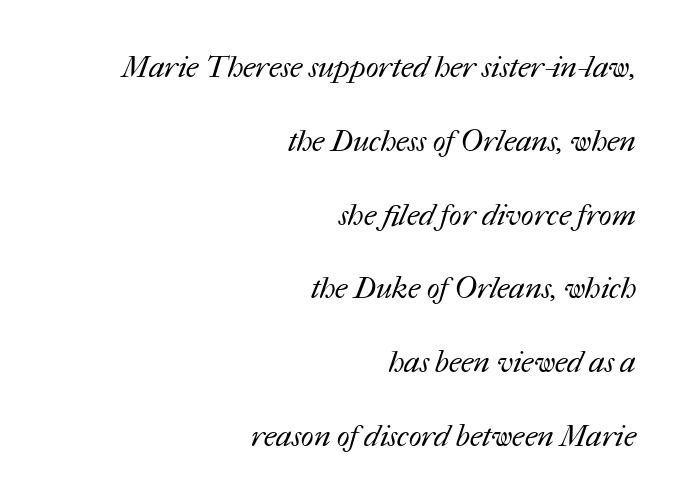
Q: Is the text bold? A: No.
Q: Is the text underlined? A: No.
Q: How is the paragraph aligned? A: Right-aligned.
Q: Is the spacing between letters normal or unusually wide? A: Normal.
Q: Is the spacing between lines tight, normal or loose? A: Loose.
Q: Width (condensed, normal, or wide)? A: Normal.
Q: Stroke contrast? A: Medium.
Q: x-height? A: Medium.
Q: Monospaced? A: No.
